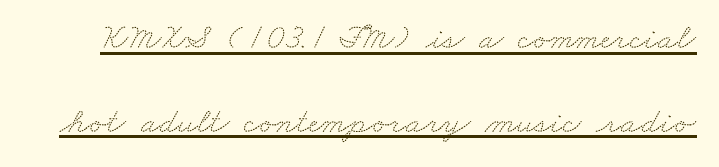
The image shows 36 px wide serif type; set loose line spacing (2.32x), normal letter spacing, underlined; medium stroke contrast and a small x-height.
